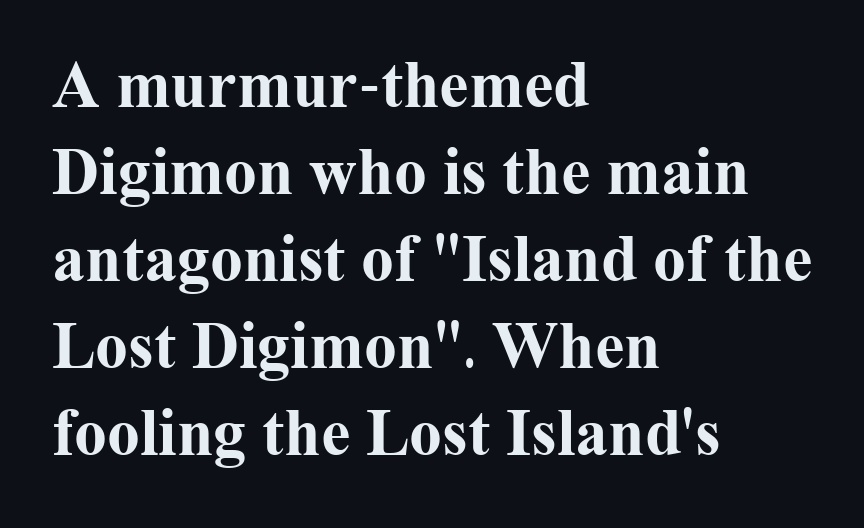
Q: Is the text bold? A: Yes.
Q: Is the text italic (slanted)? A: No, it is upright.
Q: Is the typeface a serif or a sans-serif typeface? A: Serif.
Q: Is the text underlined? A: No.
Q: How is the paragraph aligned? A: Left-aligned.
Q: Is the spacing between letters normal or unusually wide? A: Normal.
Q: Is the spacing between lines tight, normal or loose? A: Normal.
Q: Width (condensed, normal, or wide)? A: Normal.
Q: Stroke contrast? A: Medium.
Q: x-height? A: Medium.
Q: Monospaced? A: No.
